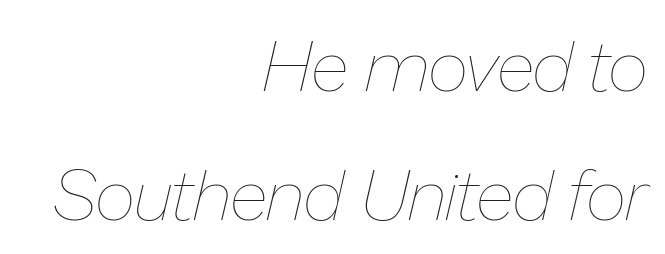
The image shows 71 px thin type, italic (leaning right); set right-aligned, line spacing 1.81x, normal letter spacing, not underlined; low stroke contrast and a medium x-height.
